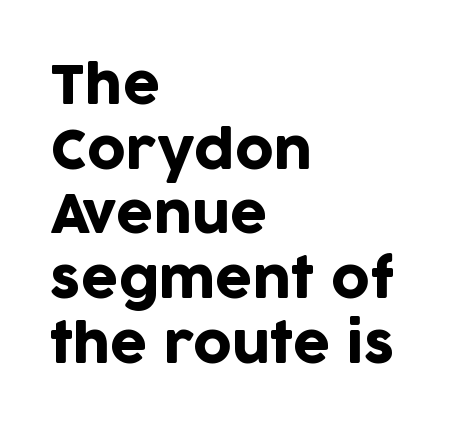
The image shows 53 px sans-serif type, upright; set left-aligned, line spacing 1.22x, normal letter spacing, not underlined; low stroke contrast and a large x-height.
